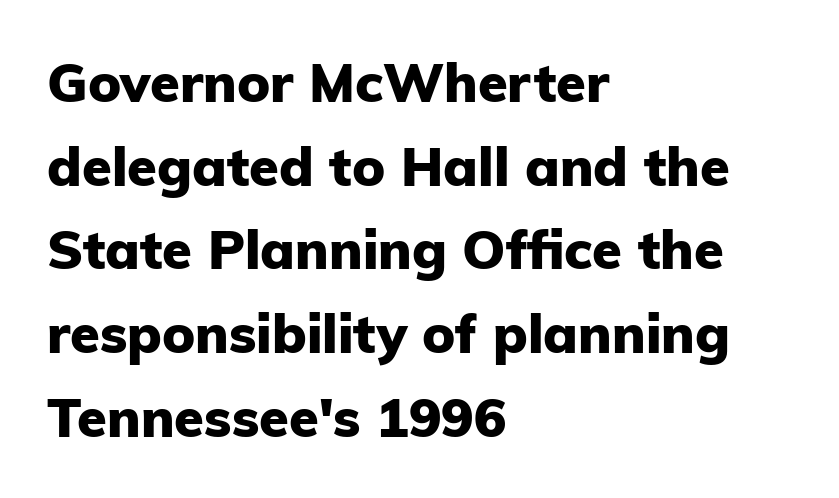
Q: Is the text bold? A: Yes.
Q: Is the text italic (slanted)? A: No, it is upright.
Q: Is the typeface a serif or a sans-serif typeface? A: Sans-serif.
Q: Is the text underlined? A: No.
Q: How is the paragraph aligned? A: Left-aligned.
Q: Is the spacing between letters normal or unusually wide? A: Normal.
Q: Is the spacing between lines tight, normal or loose? A: Normal.
Q: Width (condensed, normal, or wide)? A: Normal.
Q: Stroke contrast? A: Low.
Q: x-height? A: Medium.
Q: Monospaced? A: No.
